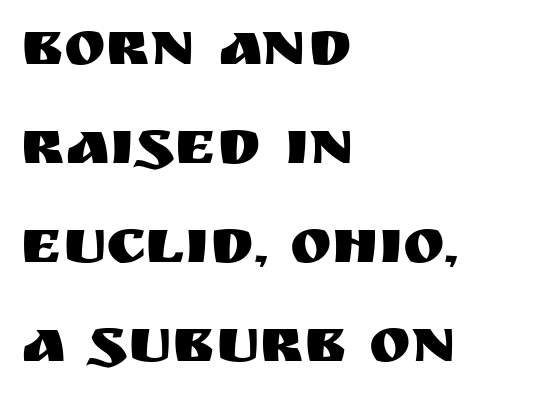
Q: Is the text italic (slanted)? A: No, it is upright.
Q: Is the typeface a serif or a sans-serif typeface? A: Sans-serif.
Q: Is the text underlined? A: No.
Q: How is the paragraph aligned? A: Left-aligned.
Q: Is the spacing between letters normal or unusually wide? A: Normal.
Q: Is the spacing between lines tight, normal or loose? A: Normal.
Q: Width (condensed, normal, or wide)? A: Normal.
Q: Stroke contrast? A: Medium.
Q: x-height? A: Large.
Q: Monospaced? A: No.
